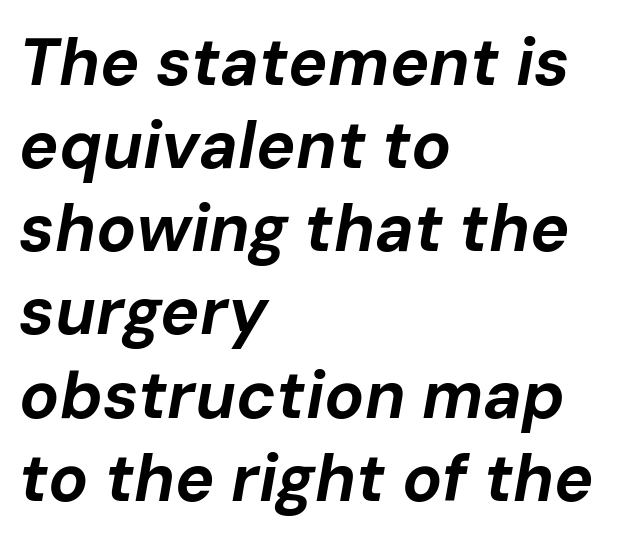
{"italic": "yes", "lean": "right", "slant_degrees": 10, "bold": "yes", "weight": "bold", "width": "normal", "stroke_contrast": "low", "x_height": "medium", "monospaced": "no", "underline": "no", "align": "left", "line_spacing": "normal", "line_spacing_ratio": 1.26, "letter_spacing": "normal", "letter_spacing_em": 0.0, "glyph_px": 66}
